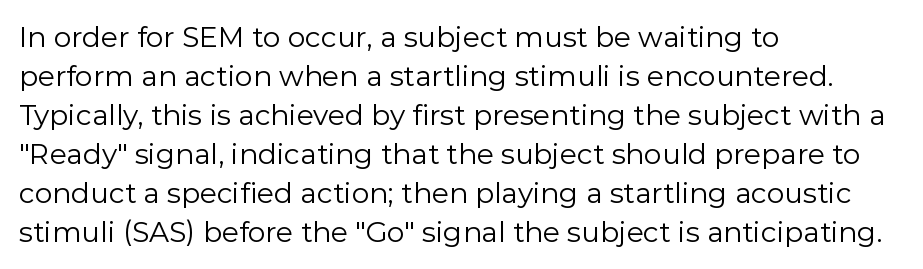
{"serif": "no", "italic": "no", "bold": "no", "weight": "regular", "width": "normal", "stroke_contrast": "low", "x_height": "medium", "monospaced": "no", "underline": "no", "align": "left", "line_spacing": "normal", "line_spacing_ratio": 1.39, "letter_spacing": "normal", "letter_spacing_em": 0.0, "glyph_px": 28}
